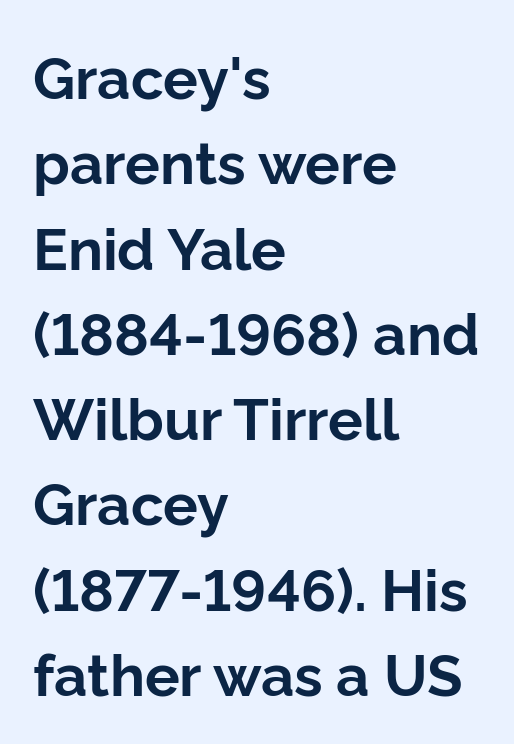
The rendering uses a moderate line-height, typical for paragraphs. One-word summary of the alignment: left. Is there any slant? The stems are plumb. The text was rendered using a sans face with plain stroke endings.
